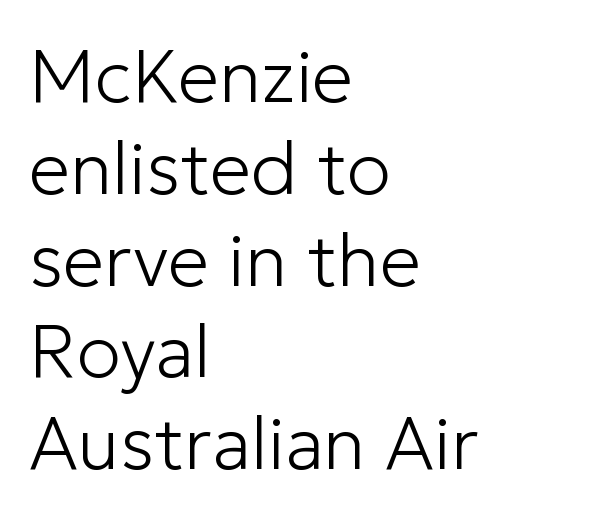
The image shows 74 px light sans-serif type, upright; set left-aligned, line spacing 1.24x, normal letter spacing, not underlined; low stroke contrast and a medium x-height.
